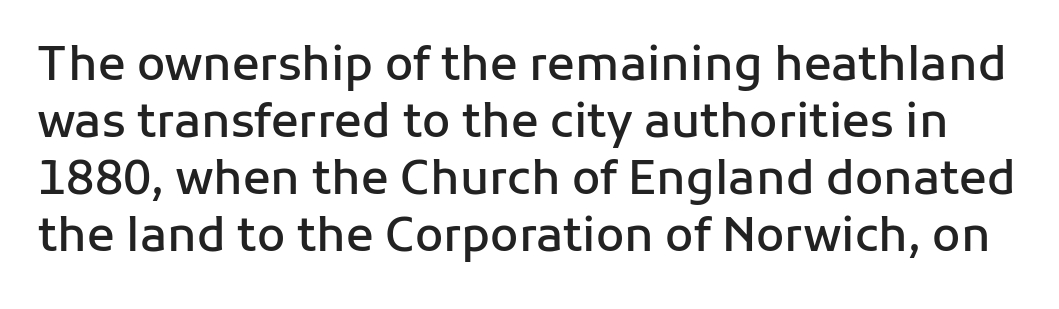
Q: Is the text bold? A: Semi-bold.
Q: Is the text italic (slanted)? A: No, it is upright.
Q: Is the typeface a serif or a sans-serif typeface? A: Sans-serif.
Q: Is the text underlined? A: No.
Q: Is the spacing between letters normal or unusually wide? A: Normal.
Q: Width (condensed, normal, or wide)? A: Normal.
Q: Stroke contrast? A: Low.
Q: x-height? A: Medium.
Q: Monospaced? A: No.
